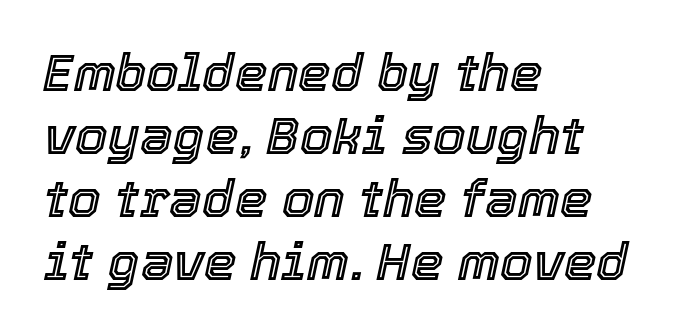
Q: Is the text italic (slanted)? A: Yes, it leans right by about 12 degrees.
Q: Is the text underlined? A: No.
Q: How is the paragraph aligned? A: Left-aligned.
Q: Is the spacing between letters normal or unusually wide? A: Normal.
Q: Width (condensed, normal, or wide)? A: Normal.
Q: x-height? A: Medium.
Q: Monospaced? A: No.
